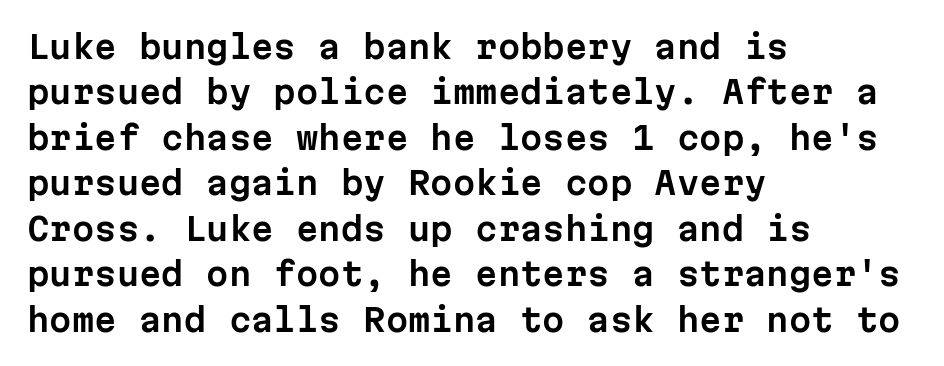
{"serif": "no", "italic": "no", "width": "normal", "stroke_contrast": "low", "x_height": "medium", "monospaced": "yes", "underline": "no", "align": "left", "line_spacing": "normal", "line_spacing_ratio": 1.42, "letter_spacing": "normal", "letter_spacing_em": 0.0, "glyph_px": 32}
